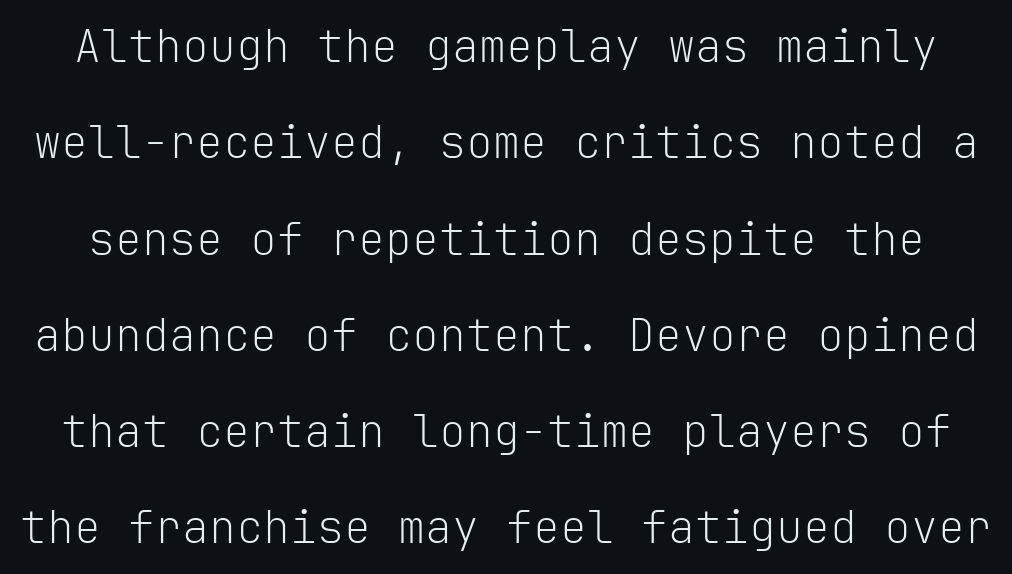
Q: Is the text bold? A: No.
Q: Is the text italic (slanted)? A: No, it is upright.
Q: Is the typeface a serif or a sans-serif typeface? A: Sans-serif.
Q: Is the text underlined? A: No.
Q: Is the spacing between letters normal or unusually wide? A: Normal.
Q: Is the spacing between lines tight, normal or loose? A: Loose.
Q: Width (condensed, normal, or wide)? A: Normal.
Q: Stroke contrast? A: Low.
Q: x-height? A: Medium.
Q: Monospaced? A: Yes.
